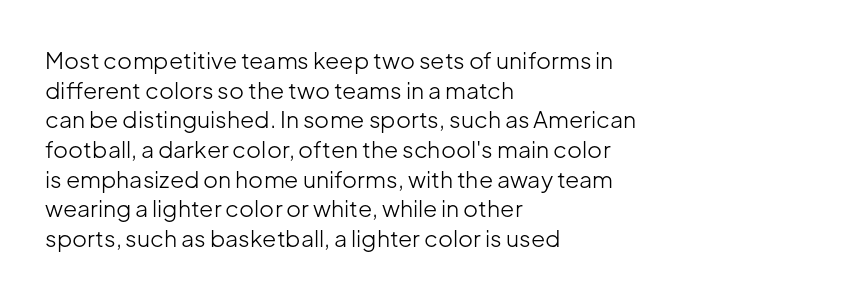
The image shows 23 px text type, upright; set left-aligned, normal line spacing (1.29x), normal letter spacing, not underlined.
